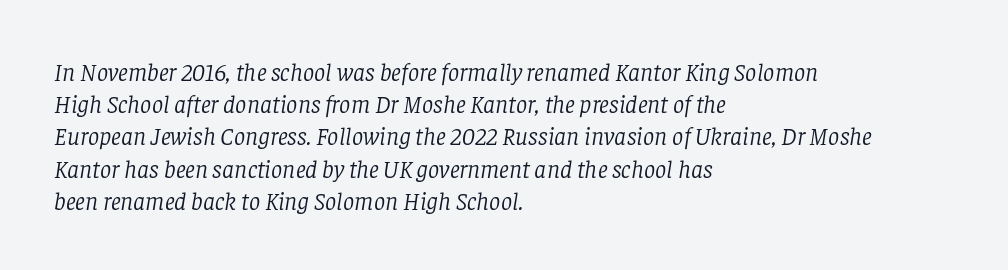
Q: Is the text bold? A: No.
Q: Is the text italic (slanted)? A: Yes, it leans right by about 8 degrees.
Q: Is the text underlined? A: No.
Q: How is the paragraph aligned? A: Left-aligned.
Q: Is the spacing between letters normal or unusually wide? A: Normal.
Q: Is the spacing between lines tight, normal or loose? A: Normal.
